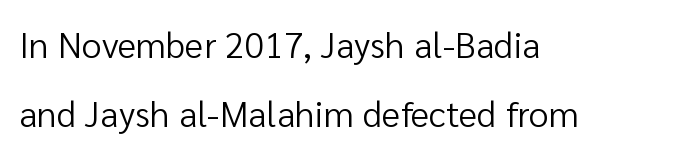
{"serif": "no", "italic": "no", "bold": "no", "weight": "regular", "width": "normal", "stroke_contrast": "low", "x_height": "medium", "monospaced": "no", "underline": "no", "align": "left", "line_spacing": "loose", "line_spacing_ratio": 1.91, "letter_spacing": "normal", "letter_spacing_em": 0.0, "glyph_px": 36}
